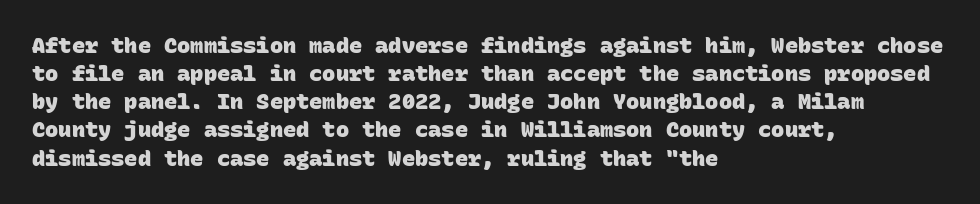
This rendering uses left alignment, leaving the right contour irregular. The gaps between neighbouring characters are ordinary and unremarkable. The leading is moderate, giving the passage an even texture. Compared with an ordinary text face, these strokes are far heavier — a full bold. This rendering features lettering with no underline.
